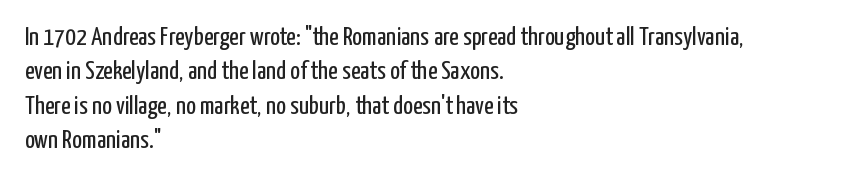
Leftover space on each line is placed entirely after the last word. Notice how the stems are strictly vertical — no italics here. The rendering uses a moderate line-height, typical for paragraphs. Underlining? Definitely not there. A light-to-regular cut is what we see here.
